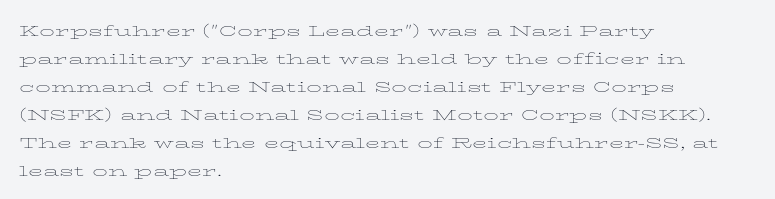
{"italic": "no", "bold": "no", "underline": "no", "align": "left", "line_spacing": "normal", "line_spacing_ratio": 1.4, "letter_spacing": "normal", "letter_spacing_em": 0.0, "glyph_px": 20}
